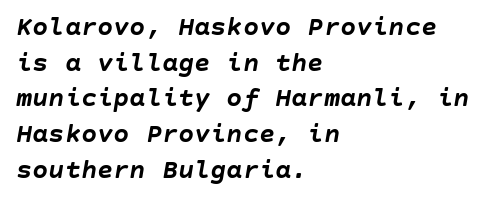
{"italic": "yes", "lean": "right", "slant_degrees": 10, "bold": "yes", "underline": "no", "align": "left", "line_spacing": "normal", "line_spacing_ratio": 1.32, "letter_spacing": "normal", "letter_spacing_em": 0.0, "glyph_px": 27}
